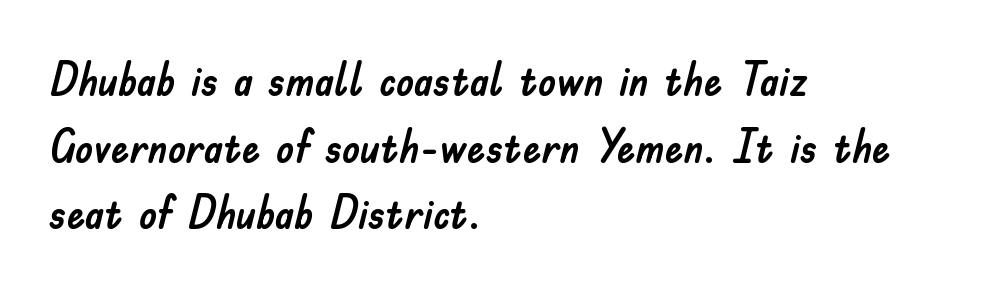
Q: Is the text italic (slanted)? A: Yes.
Q: Is the typeface a serif or a sans-serif typeface? A: Sans-serif.
Q: Is the text underlined? A: No.
Q: How is the paragraph aligned? A: Left-aligned.
Q: Is the spacing between letters normal or unusually wide? A: Normal.
Q: Is the spacing between lines tight, normal or loose? A: Normal.
Q: Width (condensed, normal, or wide)? A: Normal.
Q: Stroke contrast? A: Low.
Q: x-height? A: Small.
Q: Monospaced? A: No.
